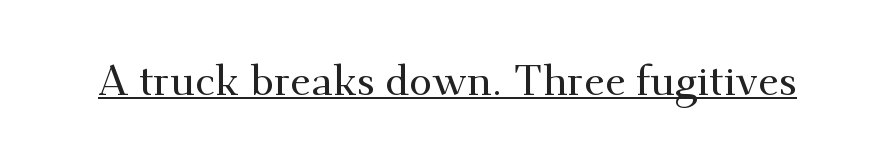
{"serif": "yes", "italic": "no", "width": "normal", "stroke_contrast": "medium", "x_height": "small", "monospaced": "no", "underline": "yes", "letter_spacing": "normal", "letter_spacing_em": 0.0, "glyph_px": 42}
